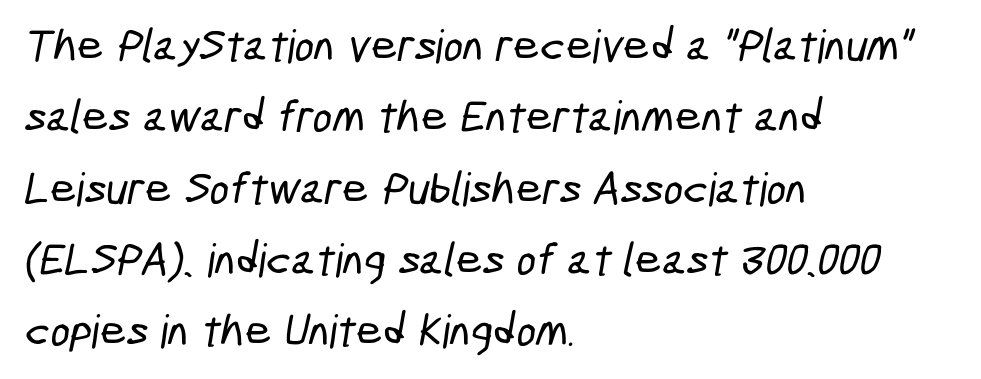
{"serif": "no", "width": "condensed", "stroke_contrast": "low", "x_height": "medium", "monospaced": "no", "underline": "no", "align": "left", "line_spacing": "normal", "line_spacing_ratio": 1.55, "letter_spacing": "normal", "letter_spacing_em": 0.0, "glyph_px": 46}
